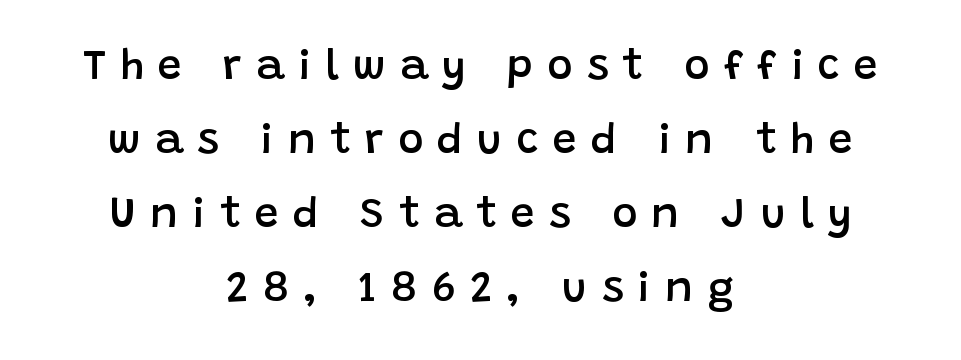
Q: Is the text bold? A: Semi-bold.
Q: Is the text italic (slanted)? A: No, it is upright.
Q: Is the typeface a serif or a sans-serif typeface? A: Sans-serif.
Q: Is the text underlined? A: No.
Q: How is the paragraph aligned? A: Centered.
Q: Is the spacing between letters normal or unusually wide? A: Unusually wide.
Q: Width (condensed, normal, or wide)? A: Normal.
Q: Stroke contrast? A: Low.
Q: x-height? A: Large.
Q: Monospaced? A: No.
